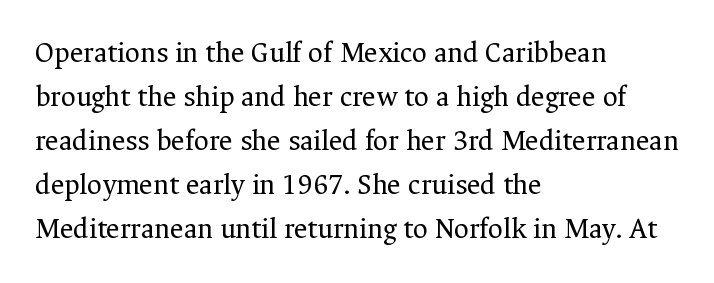
Q: Is the text bold? A: No.
Q: Is the text italic (slanted)? A: No, it is upright.
Q: Is the typeface a serif or a sans-serif typeface? A: Serif.
Q: Is the text underlined? A: No.
Q: How is the paragraph aligned? A: Left-aligned.
Q: Is the spacing between letters normal or unusually wide? A: Normal.
Q: Is the spacing between lines tight, normal or loose? A: Normal.
Q: Width (condensed, normal, or wide)? A: Normal.
Q: Stroke contrast? A: Medium.
Q: x-height? A: Medium.
Q: Monospaced? A: No.
